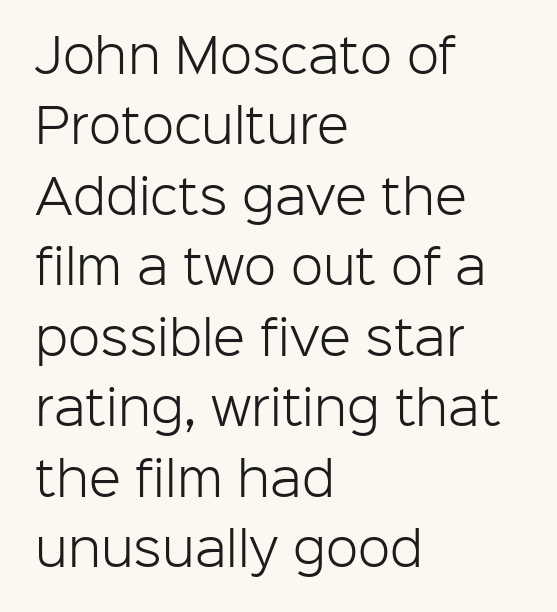
{"serif": "no", "italic": "no", "bold": "no", "weight": "light", "width": "normal", "stroke_contrast": "low", "x_height": "medium", "monospaced": "no", "underline": "no", "align": "left", "line_spacing": "normal", "line_spacing_ratio": 1.5, "letter_spacing": "normal", "letter_spacing_em": 0.0, "glyph_px": 47}
